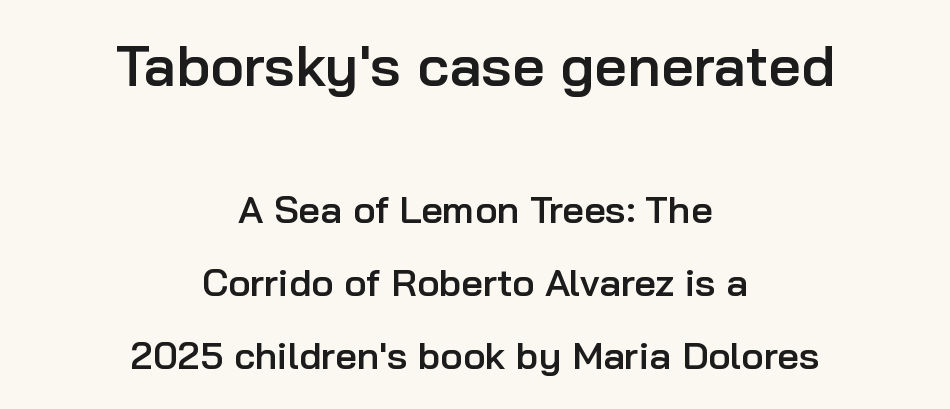
Which of the two is more prominent by size? The first, at the top. Emphasis by weight is partial: semibold. Examine the stroke ends and you'll find no serifs. If you measured baseline to baseline, you'd find a long distance. The passage shown is typed in a proportional face where columns would drift. The rendering positions every line midway between the sides.
